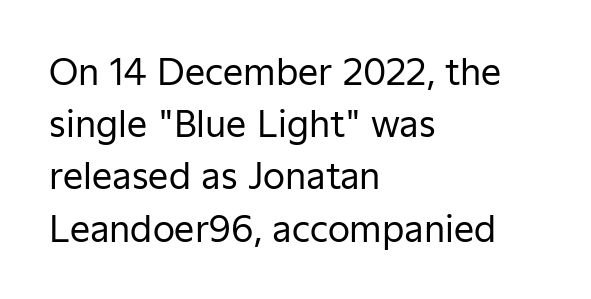
Descenders are the only things crossing below the line. A normal amount of white space separates one row of letters from the next. Ascenders rise straight up at ninety degrees. The compositor pushed each line to the left boundary. Stems here are at most as thick as an everyday book face.
